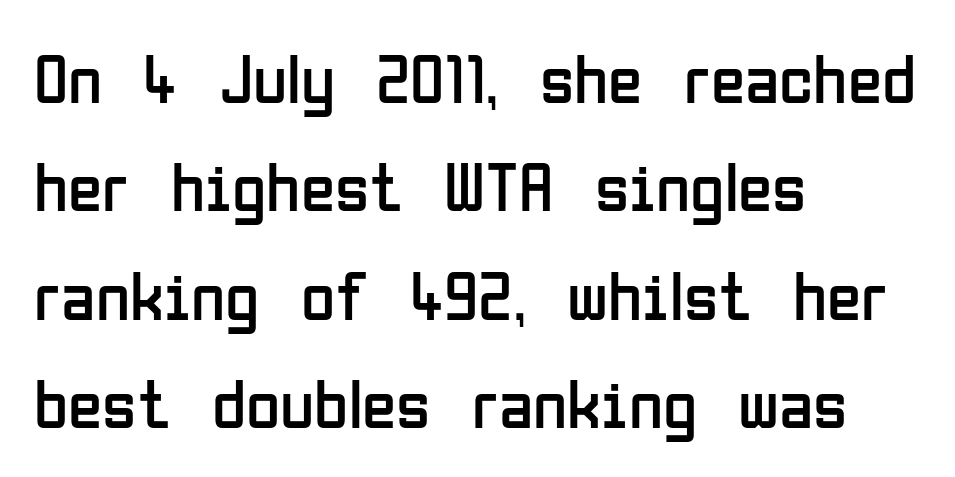
{"serif": "no", "italic": "no", "bold": "no", "weight": "regular", "width": "condensed", "stroke_contrast": "low", "x_height": "medium", "monospaced": "no", "underline": "no", "align": "left", "line_spacing": "normal", "line_spacing_ratio": 1.55, "letter_spacing": "normal", "letter_spacing_em": 0.0, "glyph_px": 70}
